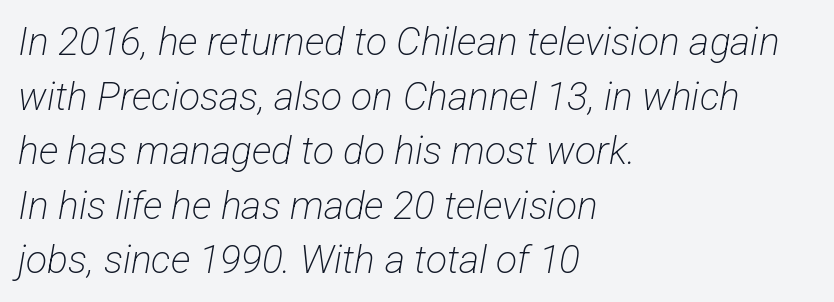
Q: Is the text bold? A: No.
Q: Is the typeface a serif or a sans-serif typeface? A: Sans-serif.
Q: Is the text underlined? A: No.
Q: How is the paragraph aligned? A: Left-aligned.
Q: Is the spacing between letters normal or unusually wide? A: Normal.
Q: Is the spacing between lines tight, normal or loose? A: Normal.
Q: Width (condensed, normal, or wide)? A: Condensed.
Q: Stroke contrast? A: Low.
Q: x-height? A: Medium.
Q: Monospaced? A: No.
